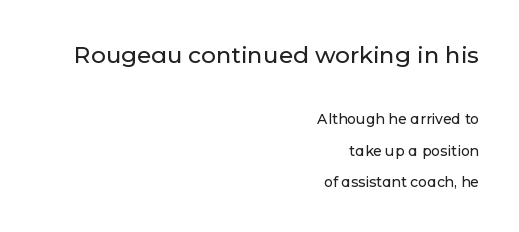
{"italic": "no", "underline": "no", "align": "right", "line_spacing": "loose", "line_spacing_ratio": 2.25, "letter_spacing": "normal", "letter_spacing_em": 0.0, "larger_block": "first", "size_ratio": 1.64, "glyph_px": 23}
